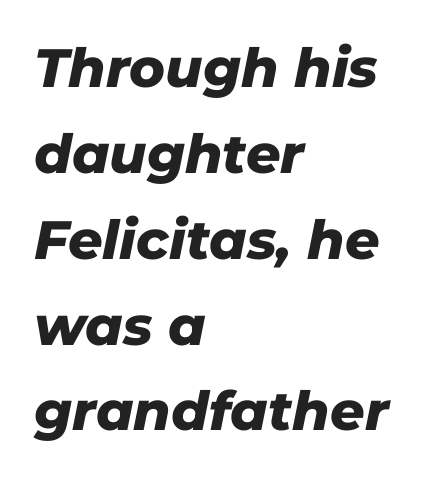
Q: Is the text bold? A: Yes.
Q: Is the text italic (slanted)? A: Yes, it leans right by about 11 degrees.
Q: Is the text underlined? A: No.
Q: How is the paragraph aligned? A: Left-aligned.
Q: Is the spacing between letters normal or unusually wide? A: Normal.
Q: Is the spacing between lines tight, normal or loose? A: Normal.
Q: Width (condensed, normal, or wide)? A: Normal.
Q: Stroke contrast? A: Low.
Q: x-height? A: Medium.
Q: Monospaced? A: No.
